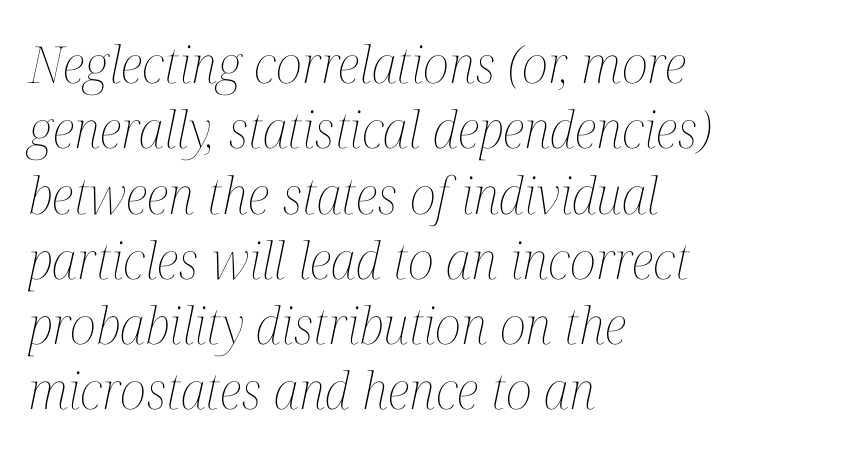
The block of text has a typical density, with ordinary space between rows. A typesetter would mark this as italic. A student would call this left alignment; a typographer would say flush left, rag right. Stems and bowls with no extra thickness — not bold.
